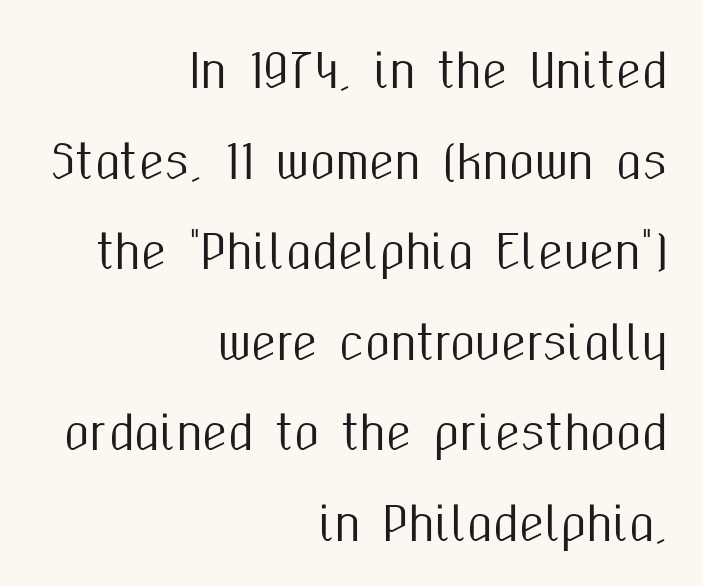
Observe the ordinary spacing: letters are neighbours, not strangers. Clear beneath every line of the passage. This block would shrink considerably if given ordinary leading; it's expanded now. The text was rendered using a sans face with plain stroke endings. Layout note: lines flush right.
